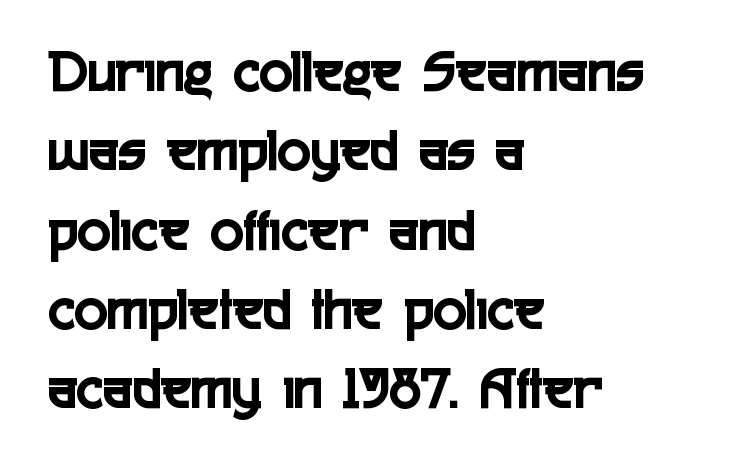
Q: Is the text italic (slanted)? A: No, it is upright.
Q: Is the typeface a serif or a sans-serif typeface? A: Sans-serif.
Q: Is the text underlined? A: No.
Q: How is the paragraph aligned? A: Left-aligned.
Q: Is the spacing between letters normal or unusually wide? A: Normal.
Q: Is the spacing between lines tight, normal or loose? A: Normal.
Q: Width (condensed, normal, or wide)? A: Condensed.
Q: x-height? A: Medium.
Q: Monospaced? A: No.
